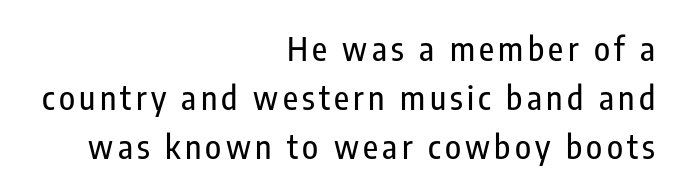
{"serif": "no", "italic": "no", "width": "condensed", "stroke_contrast": "low", "x_height": "medium", "monospaced": "no", "underline": "no", "align": "right", "line_spacing": "normal", "line_spacing_ratio": 1.49, "glyph_px": 33}
